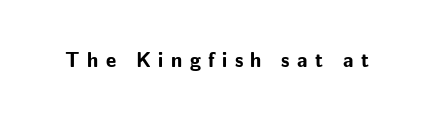
{"italic": "no", "bold": "yes", "underline": "no", "letter_spacing": "wide", "letter_spacing_em": 0.37, "glyph_px": 20}
